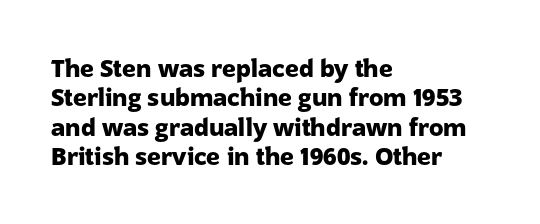
The image shows 24 px bold type, upright; set left-aligned, line spacing 1.22x, normal letter spacing, not underlined.
